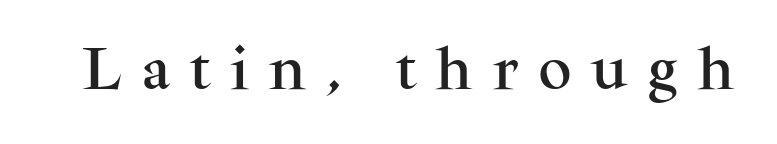
Q: Is the text italic (slanted)? A: No, it is upright.
Q: Is the typeface a serif or a sans-serif typeface? A: Serif.
Q: Is the text underlined? A: No.
Q: Is the spacing between letters normal or unusually wide? A: Unusually wide.
Q: Width (condensed, normal, or wide)? A: Normal.
Q: Stroke contrast? A: Medium.
Q: x-height? A: Medium.
Q: Monospaced? A: No.
